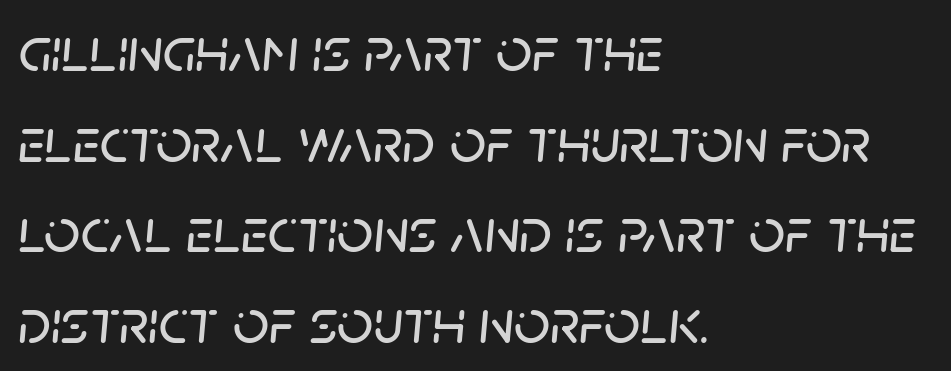
The image shows 63 px text type, italic (leaning right); set left-aligned, normal line spacing (1.44x), normal letter spacing, not underlined; low stroke contrast and a large x-height.
